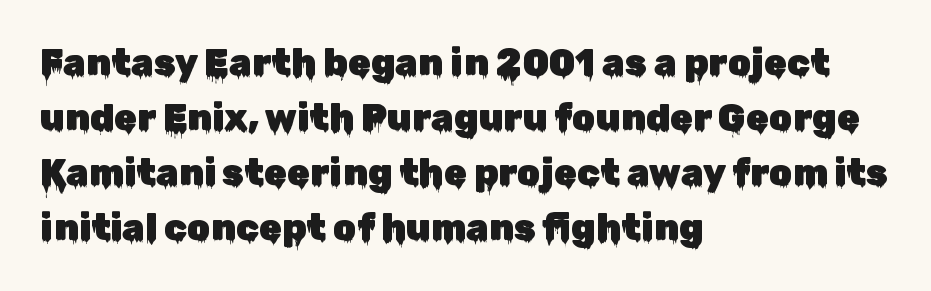
The image shows 37 px sans-serif type, upright; set left-aligned, normal line spacing (1.49x), normal letter spacing, not underlined; low stroke contrast and a medium x-height.
